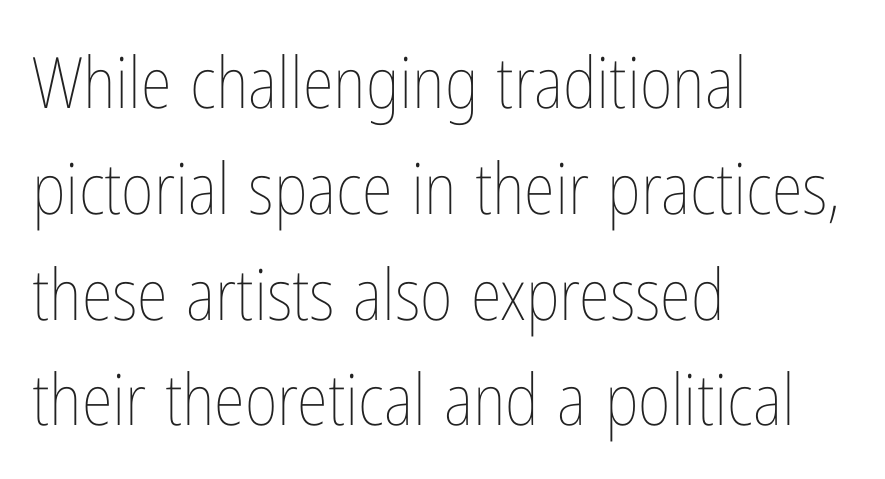
The foot of each line stays bare and open. A typesetter would call this leading conventional body-copy spacing. The font sits on the lighter half of the weight spectrum, regular included. The line texture is even and compact thanks to regular tracking.
